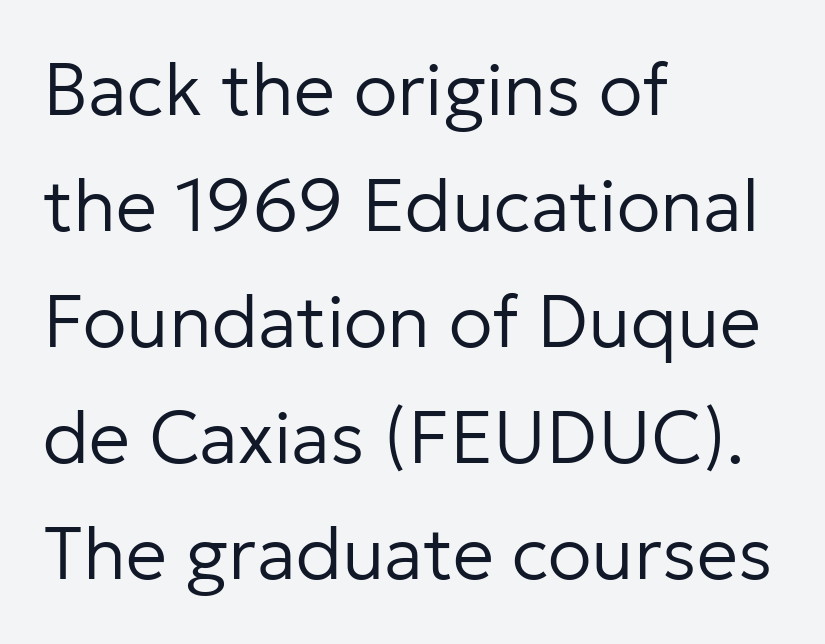
A student would call this left alignment; a typographer would say flush left, rag right. No letter is thick-stroked: the sample isn't bold. Is there much room between lines? A standard amount, neither cramped nor airy. The letters advance in unequal steps, a hallmark of proportional type.
